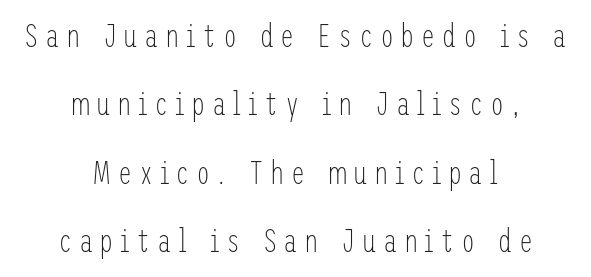
{"serif": "no", "italic": "no", "bold": "no", "weight": "light", "width": "condensed", "stroke_contrast": "low", "x_height": "medium", "underline": "no", "align": "center", "line_spacing": "loose", "line_spacing_ratio": 2.14, "letter_spacing": "wide", "letter_spacing_em": 0.2, "glyph_px": 32}
